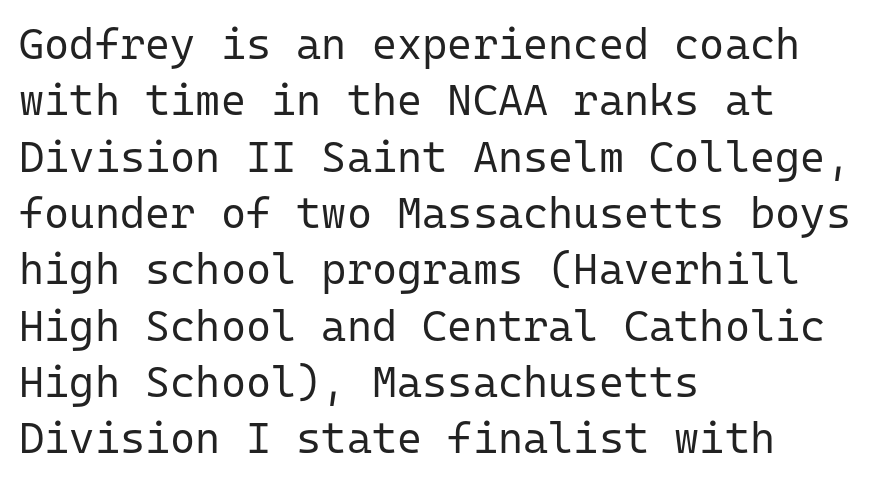
You can tell from the bare stems that sans-serif type was used. Bold? No — there's no thickening of the strokes. Short and long lines alike share a common starting point at left. Spacing verdict: monospaced, one width for all characters.
